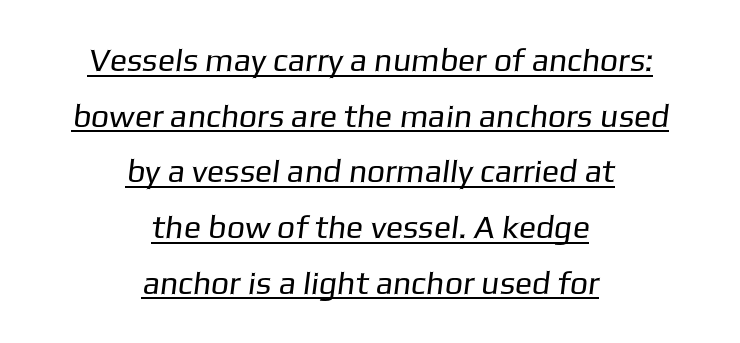
Q: Is the text bold? A: No.
Q: Is the typeface a serif or a sans-serif typeface? A: Sans-serif.
Q: Is the text underlined? A: Yes.
Q: How is the paragraph aligned? A: Centered.
Q: Is the spacing between letters normal or unusually wide? A: Normal.
Q: Width (condensed, normal, or wide)? A: Normal.
Q: Stroke contrast? A: Low.
Q: x-height? A: Medium.
Q: Monospaced? A: No.
